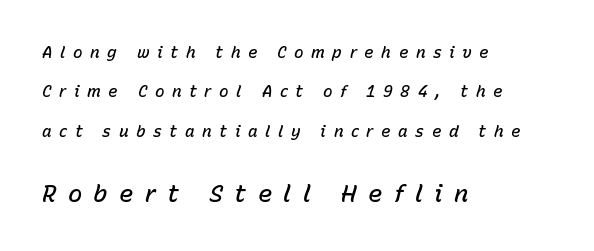
The image shows 24 px text type, italic (leaning right); set left-aligned, loose line spacing (2.46x), unusually wide letter spacing (+0.47 em), not underlined; the second (bottom) block is 1.5x larger.
